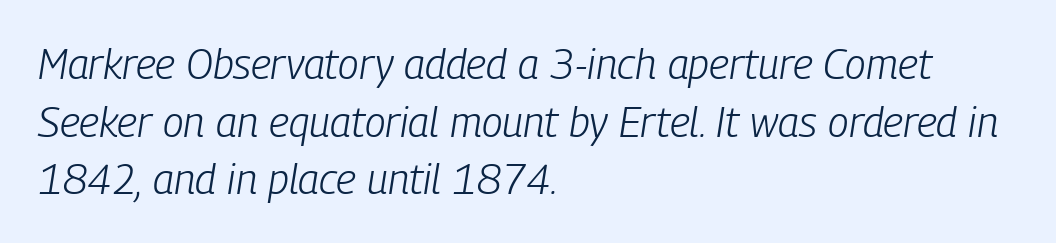
{"italic": "yes", "lean": "right", "slant_degrees": 9, "bold": "no", "weight": "light", "width": "condensed", "stroke_contrast": "low", "x_height": "medium", "monospaced": "no", "underline": "no", "align": "left", "line_spacing": "normal", "line_spacing_ratio": 1.37, "letter_spacing": "normal", "letter_spacing_em": 0.0, "glyph_px": 42}
